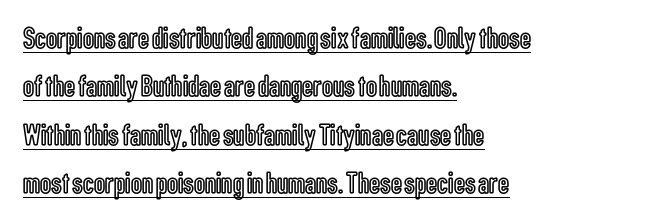
The image shows 31 px condensed type, upright; set left-aligned, normal line spacing (1.56x), normal letter spacing, underlined; a medium x-height.
